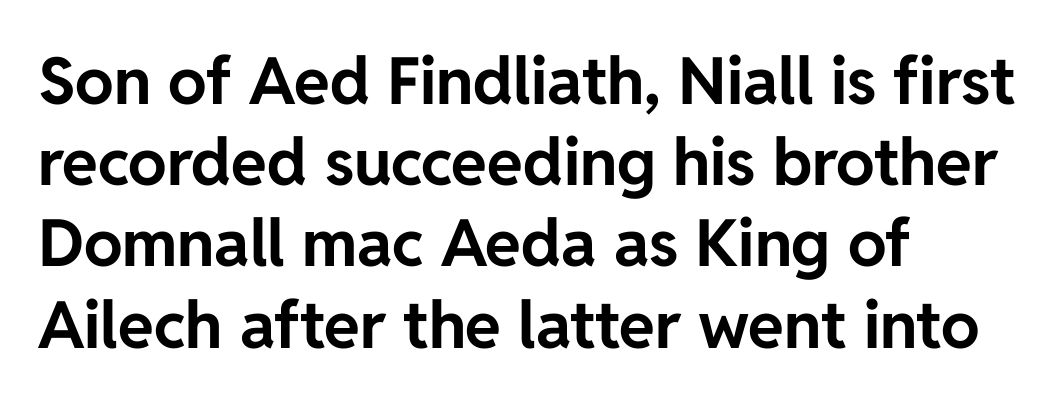
Q: Is the text bold? A: Yes.
Q: Is the text italic (slanted)? A: No, it is upright.
Q: Is the typeface a serif or a sans-serif typeface? A: Sans-serif.
Q: Is the text underlined? A: No.
Q: How is the paragraph aligned? A: Left-aligned.
Q: Is the spacing between letters normal or unusually wide? A: Normal.
Q: Is the spacing between lines tight, normal or loose? A: Normal.
Q: Width (condensed, normal, or wide)? A: Normal.
Q: Stroke contrast? A: Low.
Q: x-height? A: Medium.
Q: Monospaced? A: No.
